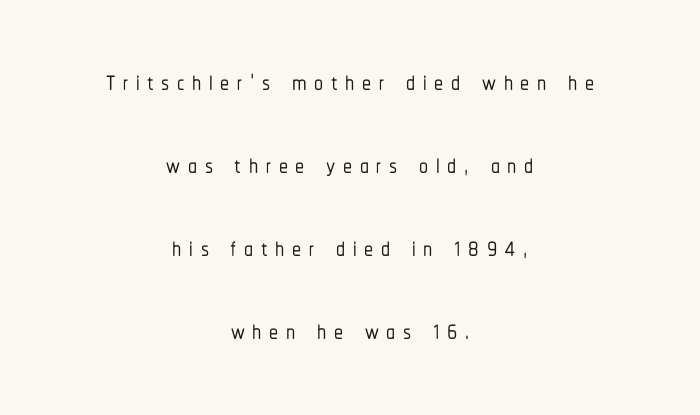
{"serif": "no", "italic": "no", "width": "condensed", "stroke_contrast": "low", "x_height": "medium", "monospaced": "no", "underline": "no", "align": "center", "line_spacing": "loose", "line_spacing_ratio": 2.31, "letter_spacing": "wide", "letter_spacing_em": 0.21, "glyph_px": 36}
